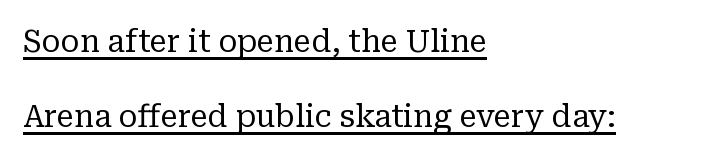
The image shows 31 px regular-weight serif type, upright; set left-aligned, loose line spacing (2.42x), normal letter spacing, underlined; low stroke contrast and a medium x-height.
